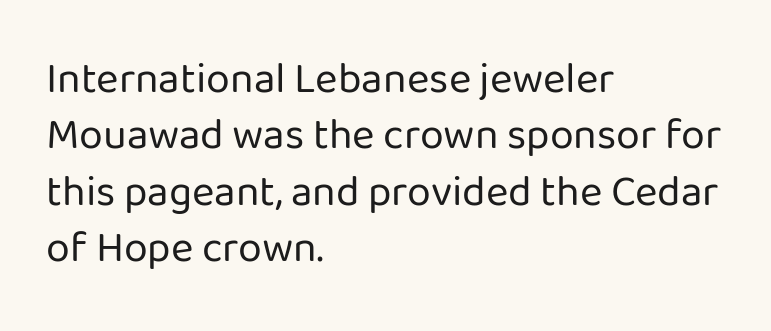
Horizontally, the lines are justified to the leading edge only. If you measured baseline to baseline, you'd find a middling distance. Has an underline been added? It has not. Short note: letters normally spaced. Stem width sits at or under what a default text font uses.
